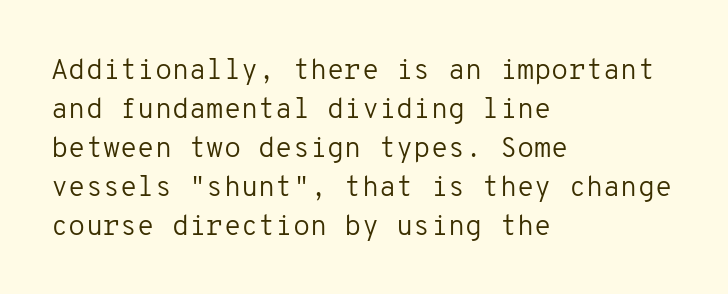
Q: Is the text bold? A: No.
Q: Is the text italic (slanted)? A: No, it is upright.
Q: Is the typeface a serif or a sans-serif typeface? A: Sans-serif.
Q: Is the text underlined? A: No.
Q: How is the paragraph aligned? A: Left-aligned.
Q: Is the spacing between letters normal or unusually wide? A: Normal.
Q: Is the spacing between lines tight, normal or loose? A: Normal.
Q: Width (condensed, normal, or wide)? A: Normal.
Q: Stroke contrast? A: Low.
Q: x-height? A: Medium.
Q: Monospaced? A: Yes.
